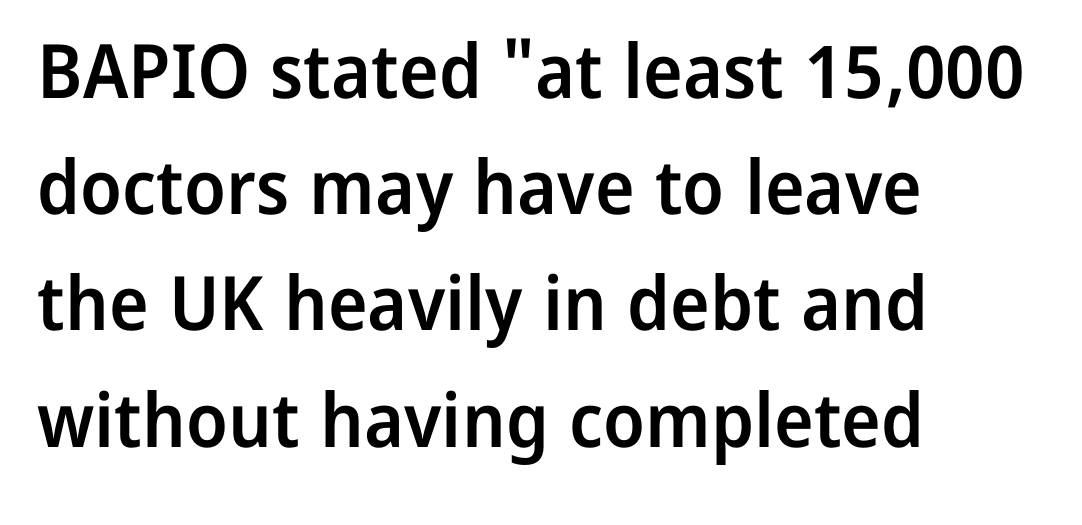
The type family on display is of the sans-serif kind. The characters look somewhat weighty, a semibold short of true bold. Vertically, the passage feels balanced, rows spaced as you'd expect. Is the block centered? No — it sits flush against the left margin. The letters advance in unequal steps, a hallmark of proportional type. You could call the tracking neutral — neither tight nor loose.
